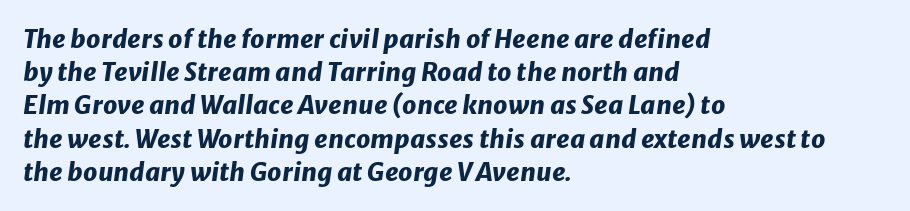
The image shows 25 px bold type, italic (leaning right); set left-aligned, normal line spacing (1.33x), normal letter spacing, not underlined.
